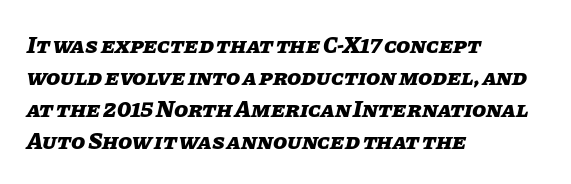
Clear beneath every line of the passage. The rendering keeps characters at their native spacing. Emphasis by weight is at full strength: bold. The lines are quadded left. The rendering applies a slant to the glyphs. Horizontal bands of white between lines are of average thickness.
